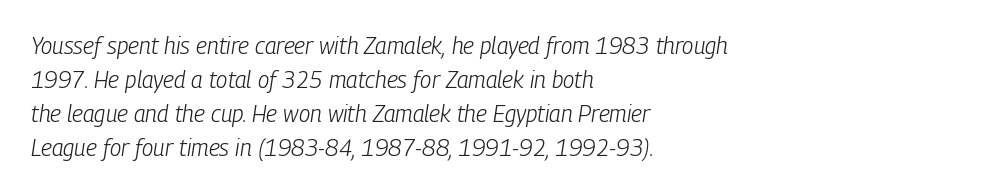
The image shows 23 px text type, italic (leaning right); set left-aligned, normal line spacing (1.48x), normal letter spacing, not underlined.
